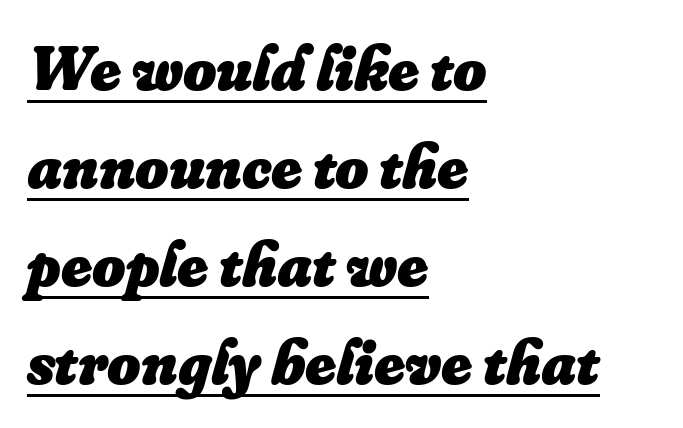
Varying glyph widths throughout — classic text-font behaviour. The compositor pushed each line to the left boundary. Horizontal bands of white between lines are of average thickness. In terms of letterspacing, this is plain default setting. Underline: present.
